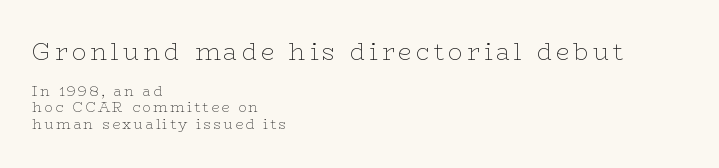
Short and long lines alike share a common starting point at left. No chunkiness to these letters — they're not bold. Caption: upper text group enlarged, lower text group reduced. Underlining? Definitely not there. Posture: straight, roman, zero tilt.
